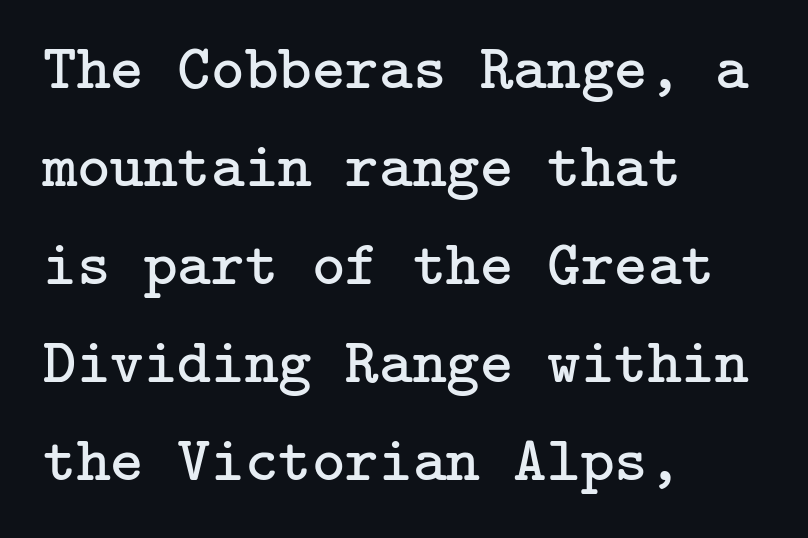
The image shows 64 px regular-weight serif type, upright; set left-aligned, normal line spacing (1.53x), normal letter spacing, not underlined; low stroke contrast and a medium x-height.
